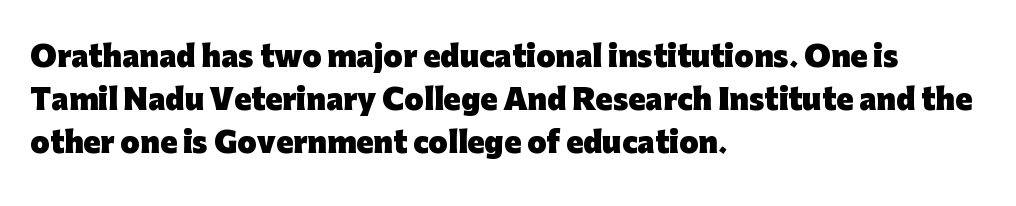
The ragged edge is on the right, which tells us the setting is flush left. Nobody touched the tracking dial on this one. Baseline-to-baseline distance is the conventional proportion of letter height. Serif or sans? Sans — the stroke terminals are bare.
